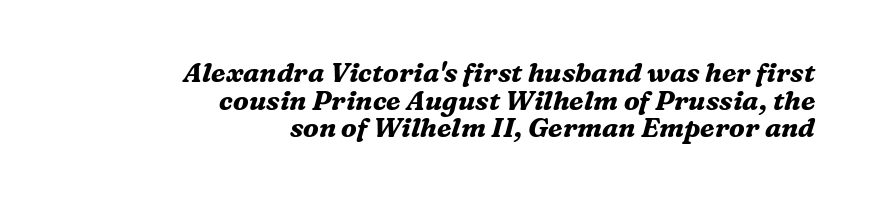
The image shows 27 px bold type, italic (leaning right); set right-aligned, tight line spacing (1.02x), normal letter spacing, not underlined.
